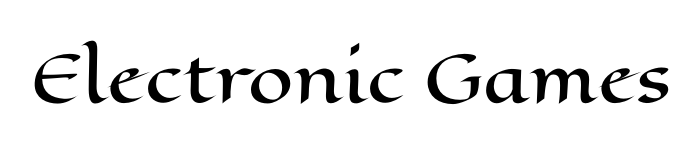
The image shows 65 px wide type, upright; set normal letter spacing, not underlined; high stroke contrast and a medium x-height.
